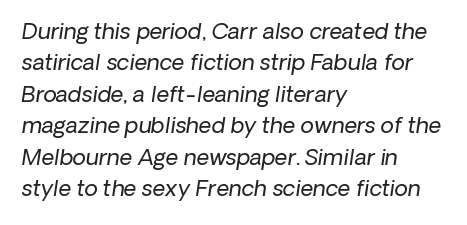
The line texture is even and compact thanks to regular tracking. This is not heavy type; no bold has been used. The lettering tilts uniformly, giving the passage an italic look. Letters rest on an invisible, unmarked baseline. Rows of type keep a routine distance in the vertical direction.
